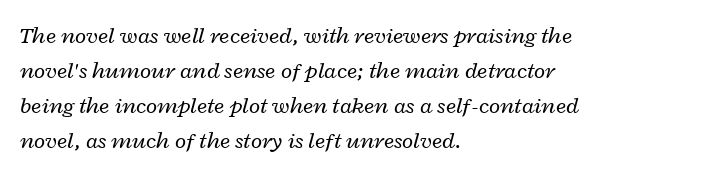
{"italic": "yes", "lean": "right", "slant_degrees": 12, "bold": "no", "underline": "no", "align": "left", "line_spacing": "normal", "line_spacing_ratio": 1.52, "letter_spacing": "normal", "letter_spacing_em": 0.0, "glyph_px": 23}
